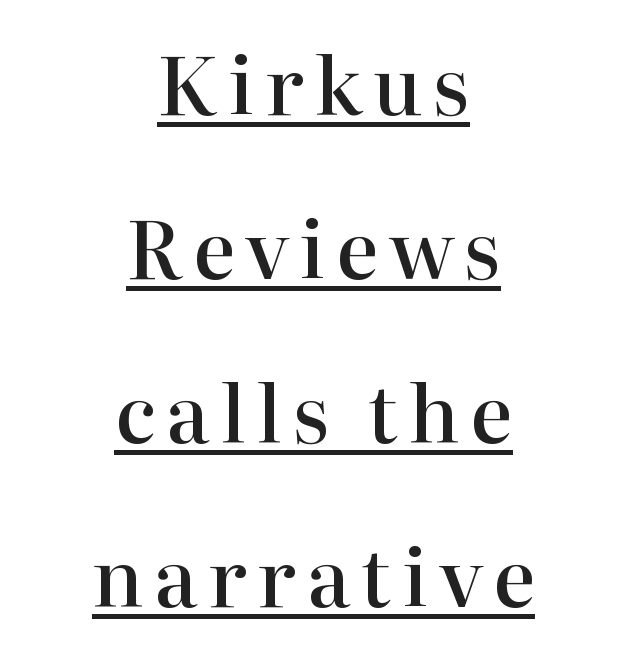
Q: Is the text bold? A: Semi-bold.
Q: Is the text italic (slanted)? A: No, it is upright.
Q: Is the typeface a serif or a sans-serif typeface? A: Serif.
Q: Is the text underlined? A: Yes.
Q: How is the paragraph aligned? A: Centered.
Q: Is the spacing between lines tight, normal or loose? A: Loose.
Q: Width (condensed, normal, or wide)? A: Normal.
Q: Stroke contrast? A: High.
Q: x-height? A: Medium.
Q: Monospaced? A: No.
